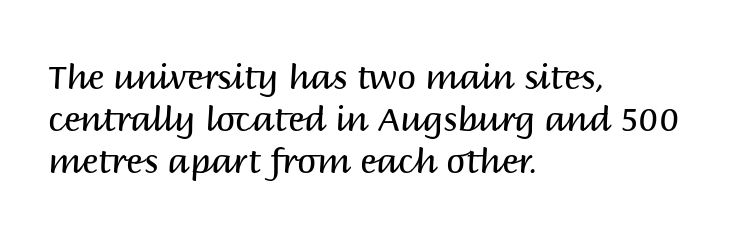
Note the varied advance widths — an 'i' is clearly narrower than an 'm'. The letters look calm and open, with moderate or lighter stems. Leftover space on each line is placed entirely after the last word. The face used here is a sans, in the tradition of grotesques and geometrics.
